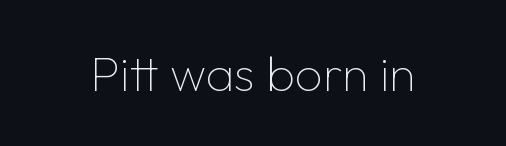
The image shows 49 px thin sans-serif type, upright; set normal letter spacing, not underlined; low stroke contrast and a medium x-height.
